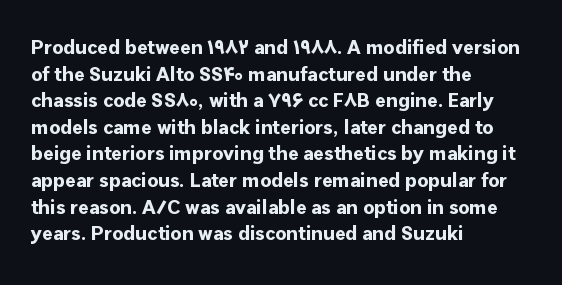
Q: Is the text bold? A: Yes.
Q: Is the text italic (slanted)? A: No, it is upright.
Q: Is the text underlined? A: No.
Q: How is the paragraph aligned? A: Left-aligned.
Q: Is the spacing between letters normal or unusually wide? A: Normal.
Q: Is the spacing between lines tight, normal or loose? A: Normal.
